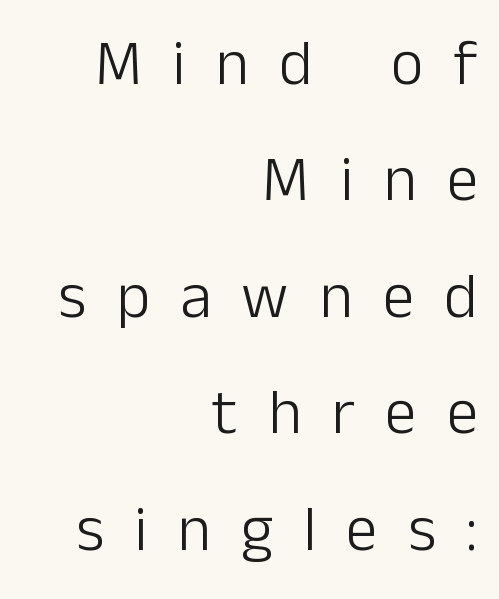
Examine the stroke ends and you'll find no serifs. This sample uses expanded letter spacing, leaving extra air between glyphs. Descender tails drop into unmarked territory. Reading down the block, your eye finds every line finishing at a fixed right position.
